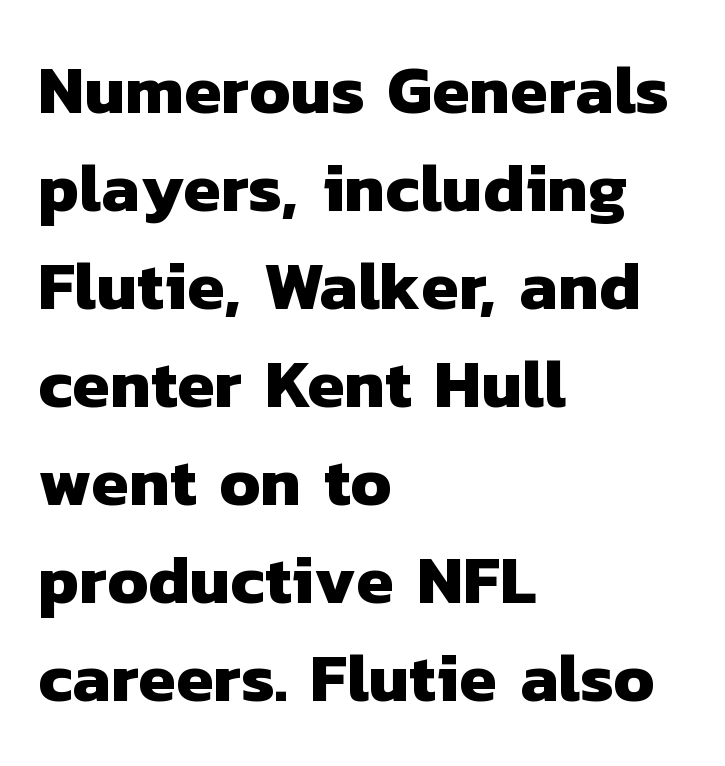
Q: Is the text bold? A: Yes.
Q: Is the typeface a serif or a sans-serif typeface? A: Sans-serif.
Q: Is the text underlined? A: No.
Q: How is the paragraph aligned? A: Left-aligned.
Q: Is the spacing between letters normal or unusually wide? A: Normal.
Q: Is the spacing between lines tight, normal or loose? A: Normal.
Q: Width (condensed, normal, or wide)? A: Normal.
Q: Stroke contrast? A: Low.
Q: x-height? A: Medium.
Q: Monospaced? A: No.
